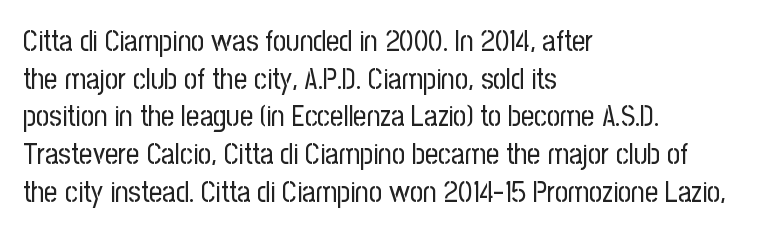
{"serif": "no", "italic": "no", "bold": "no", "weight": "regular", "width": "condensed", "stroke_contrast": "low", "x_height": "medium", "monospaced": "no", "underline": "no", "align": "left", "line_spacing": "normal", "line_spacing_ratio": 1.3, "letter_spacing": "normal", "letter_spacing_em": 0.0, "glyph_px": 29}
